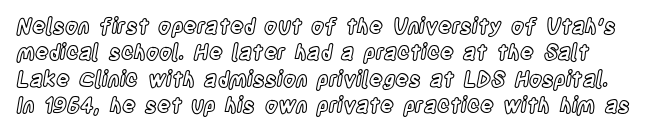
Q: Is the text italic (slanted)? A: Yes.
Q: Is the text underlined? A: No.
Q: Is the spacing between letters normal or unusually wide? A: Normal.
Q: Is the spacing between lines tight, normal or loose? A: Normal.
